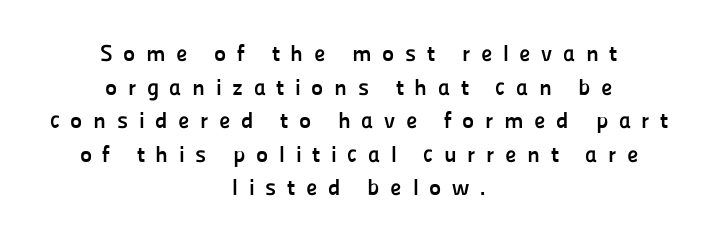
Ascenders rise straight up at ninety degrees. Compared with a flush-left layout, this one balances lines on the center instead. The gap between lines stays unmarked. These words are printed bold, with thick strokes throughout. Compared with typical paragraphs, the rows here are spaced about the same. How are the letters spaced? Widely, with obvious added tracking.
